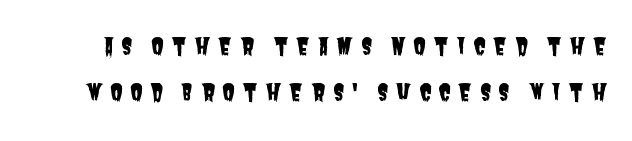
The image shows 23 px text type; set loose line spacing (2.02x), unusually wide letter spacing (+0.32 em), not underlined.
